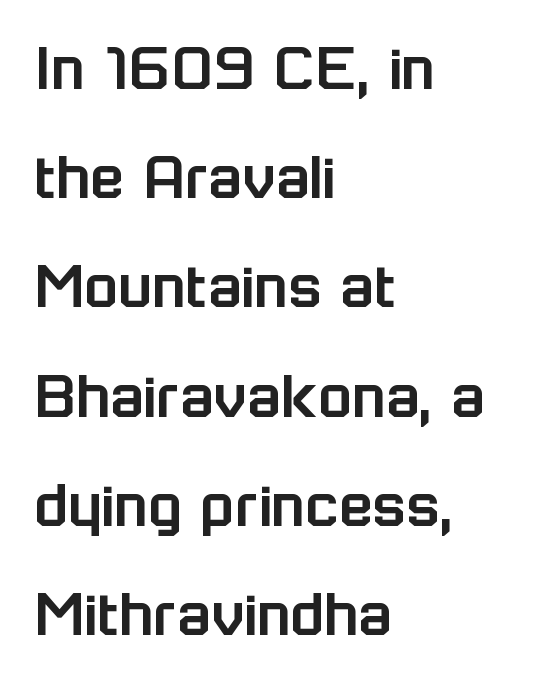
Q: Is the text italic (slanted)? A: No, it is upright.
Q: Is the typeface a serif or a sans-serif typeface? A: Sans-serif.
Q: Is the text underlined? A: No.
Q: How is the paragraph aligned? A: Left-aligned.
Q: Is the spacing between letters normal or unusually wide? A: Normal.
Q: Is the spacing between lines tight, normal or loose? A: Normal.
Q: Width (condensed, normal, or wide)? A: Normal.
Q: Stroke contrast? A: Low.
Q: x-height? A: Medium.
Q: Monospaced? A: No.
